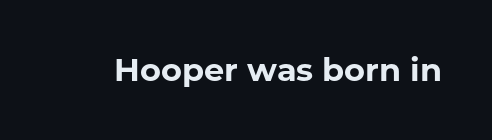
Q: Is the text bold? A: Yes.
Q: Is the text italic (slanted)? A: No, it is upright.
Q: Is the typeface a serif or a sans-serif typeface? A: Sans-serif.
Q: Is the text underlined? A: No.
Q: Is the spacing between letters normal or unusually wide? A: Normal.
Q: Width (condensed, normal, or wide)? A: Normal.
Q: Stroke contrast? A: Low.
Q: x-height? A: Medium.
Q: Monospaced? A: No.
